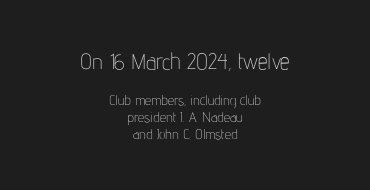
Horizontal alignment here is central, giving a formal, balanced look. The rendering keeps characters at their native spacing. The weight tops out at a normal text grade. The block sitting higher on the canvas is the one with enlarged characters.
